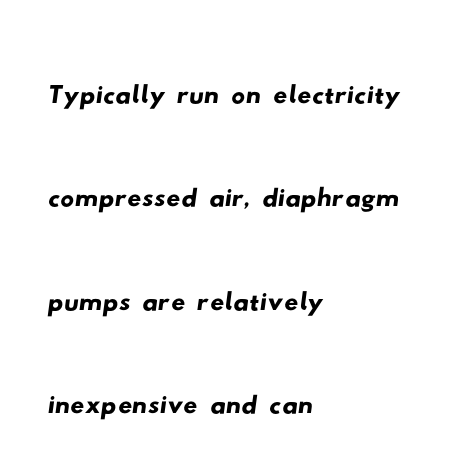
{"serif": "no", "width": "wide", "stroke_contrast": "low", "x_height": "small", "monospaced": "no", "underline": "no", "align": "left", "line_spacing": "normal", "line_spacing_ratio": 1.5, "letter_spacing": "normal", "letter_spacing_em": 0.0, "glyph_px": 69}
